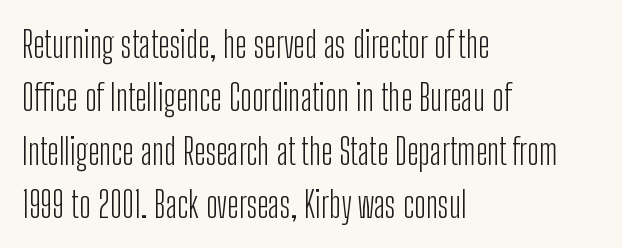
{"serif": "no", "italic": "no", "bold": "no", "weight": "light", "width": "condensed", "stroke_contrast": "low", "x_height": "medium", "monospaced": "no", "underline": "no", "align": "left", "line_spacing": "normal", "line_spacing_ratio": 1.48, "letter_spacing": "normal", "letter_spacing_em": 0.0, "glyph_px": 36}
